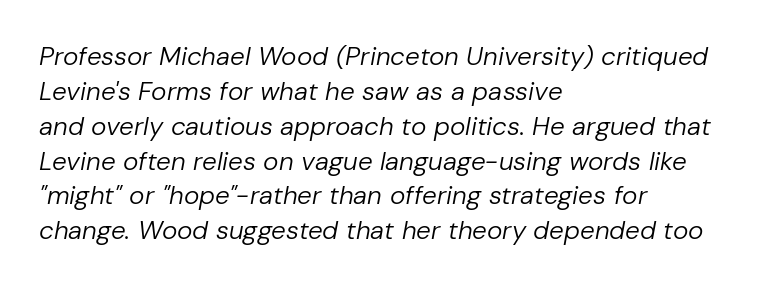
{"italic": "yes", "lean": "right", "slant_degrees": 10, "bold": "no", "underline": "no", "align": "left", "line_spacing": "normal", "line_spacing_ratio": 1.34, "letter_spacing": "normal", "letter_spacing_em": 0.0, "glyph_px": 26}
